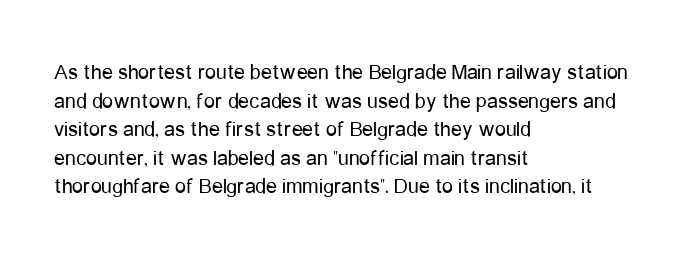
The image shows 22 px text type, upright; set left-aligned, normal line spacing (1.3x), normal letter spacing, not underlined.
